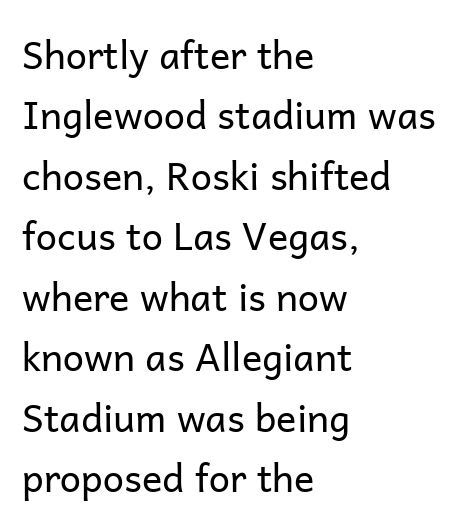
Q: Is the text bold? A: No.
Q: Is the text italic (slanted)? A: No, it is upright.
Q: Is the typeface a serif or a sans-serif typeface? A: Sans-serif.
Q: Is the text underlined? A: No.
Q: How is the paragraph aligned? A: Left-aligned.
Q: Is the spacing between letters normal or unusually wide? A: Normal.
Q: Is the spacing between lines tight, normal or loose? A: Normal.
Q: Width (condensed, normal, or wide)? A: Normal.
Q: Stroke contrast? A: Low.
Q: x-height? A: Medium.
Q: Monospaced? A: No.
